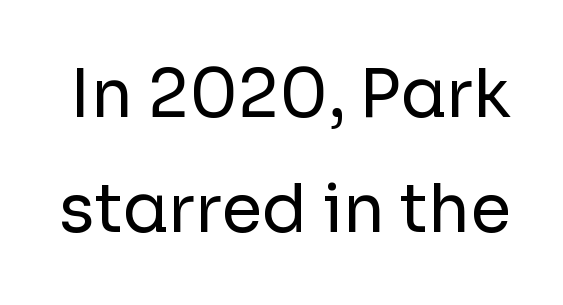
{"serif": "no", "italic": "no", "bold": "no", "weight": "regular", "width": "normal", "stroke_contrast": "low", "x_height": "medium", "monospaced": "no", "underline": "no", "line_spacing_ratio": 1.75, "letter_spacing": "normal", "letter_spacing_em": 0.0, "glyph_px": 66}
